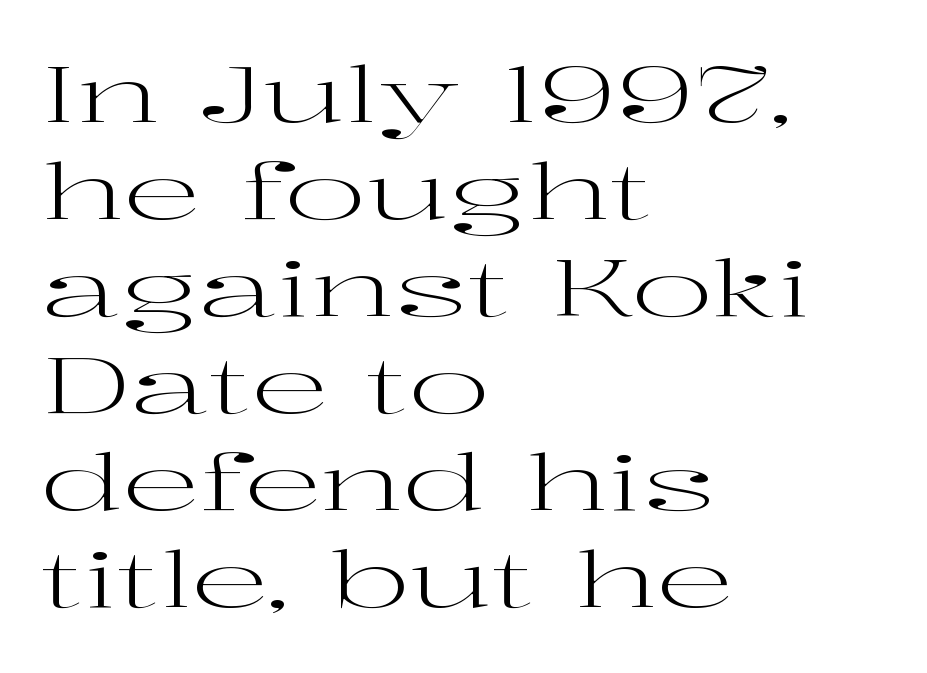
{"serif": "yes", "italic": "no", "bold": "no", "weight": "regular", "width": "wide", "stroke_contrast": "high", "x_height": "medium", "monospaced": "no", "underline": "no", "align": "left", "line_spacing": "normal", "line_spacing_ratio": 1.26, "letter_spacing": "normal", "letter_spacing_em": 0.0, "glyph_px": 77}
